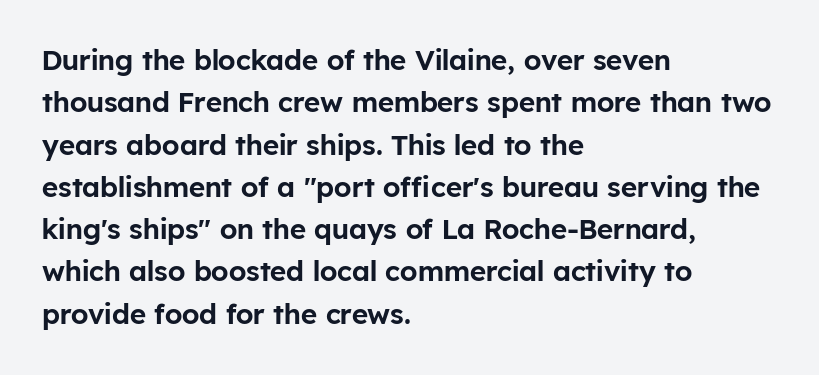
The image shows 28 px sans-serif type, upright; set left-aligned, normal line spacing (1.51x), normal letter spacing, not underlined; low stroke contrast and a medium x-height.
